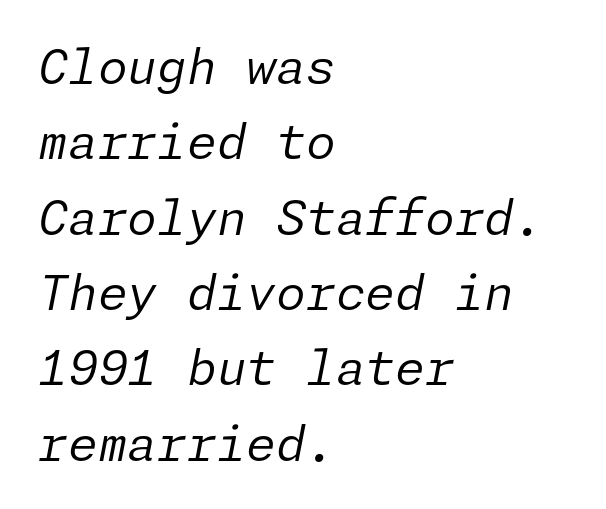
{"italic": "yes", "lean": "right", "slant_degrees": 11, "bold": "no", "weight": "regular", "width": "normal", "stroke_contrast": "low", "x_height": "medium", "underline": "no", "align": "left", "line_spacing": "normal", "line_spacing_ratio": 1.57, "letter_spacing": "normal", "letter_spacing_em": 0.0, "glyph_px": 48}
